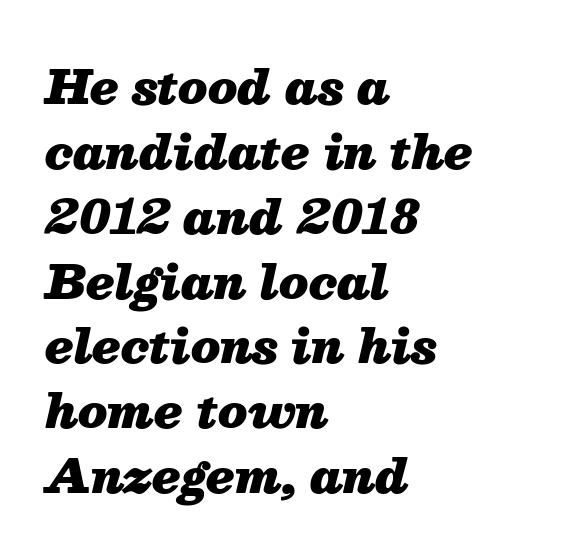
The image shows 46 px heavy type, italic (leaning right); set left-aligned, normal line spacing (1.41x), normal letter spacing, not underlined; medium stroke contrast and a medium x-height.
